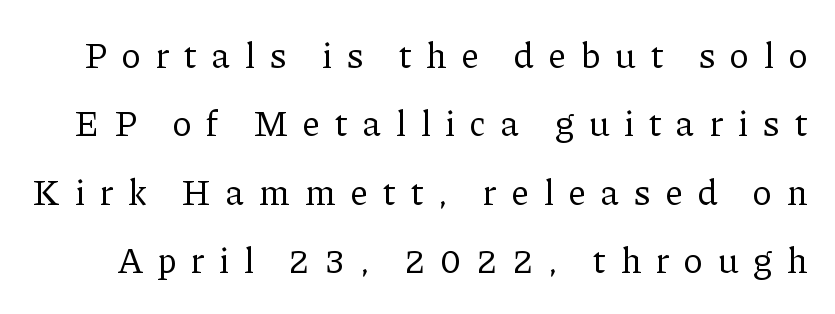
{"serif": "yes", "italic": "no", "bold": "no", "weight": "regular", "width": "normal", "stroke_contrast": "low", "x_height": "medium", "monospaced": "no", "underline": "no", "line_spacing": "loose", "line_spacing_ratio": 1.9, "letter_spacing": "wide", "letter_spacing_em": 0.42, "glyph_px": 36}
